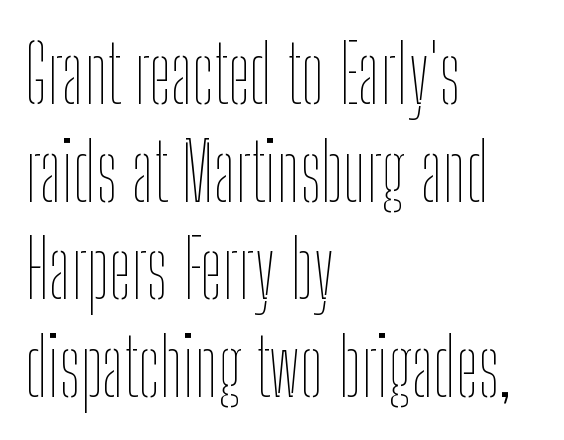
The image shows 80 px thin, condensed type, upright; set left-aligned, line spacing 1.22x, normal letter spacing, not underlined; low stroke contrast and a medium x-height.
